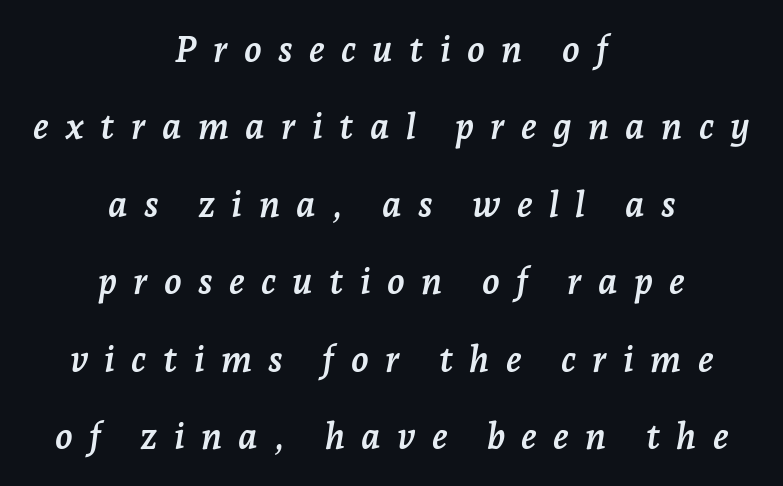
Typesetter's note: full bold, strokes at maximum text heaviness. The text was rendered using a seriffed face with decorative stroke endings. The passage shown is typed in a proportional face where columns would drift. There is plenty of visible air inserted between adjacent glyphs.
